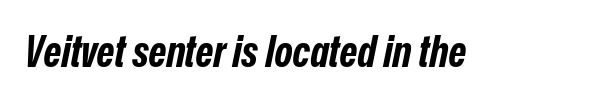
The foot of each line stays bare and open. Students, note that the glyphs here touch the page at normal intervals. Proportional: the letters do not fall into vertical columns. The specimen reads as italic at a glance. This is heavy type, rendered in bold.
